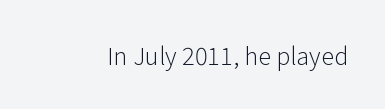
Only glyphs here, with clear space below each row. Notice how the stems are strictly vertical — no italics here. Between one letter and the next there's only the usual sliver of space. Is this a heavy cut? Hardly; it is regular or lighter.
